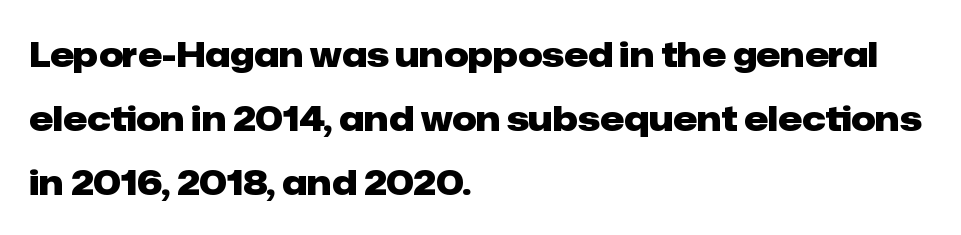
The image shows 34 px heavy sans-serif type, upright; set left-aligned, line spacing 1.88x, normal letter spacing, not underlined; low stroke contrast and a medium x-height.
